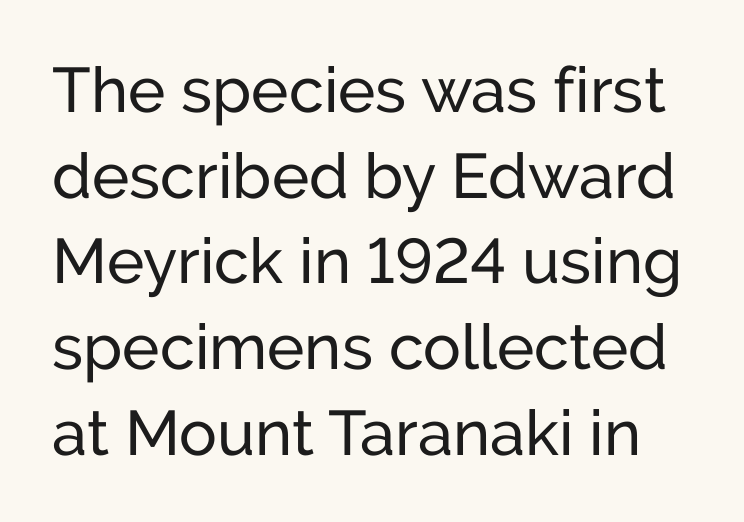
Q: Is the text bold? A: No.
Q: Is the text italic (slanted)? A: No, it is upright.
Q: Is the typeface a serif or a sans-serif typeface? A: Sans-serif.
Q: Is the text underlined? A: No.
Q: Is the spacing between letters normal or unusually wide? A: Normal.
Q: Is the spacing between lines tight, normal or loose? A: Normal.
Q: Width (condensed, normal, or wide)? A: Normal.
Q: Stroke contrast? A: Low.
Q: x-height? A: Medium.
Q: Monospaced? A: No.
